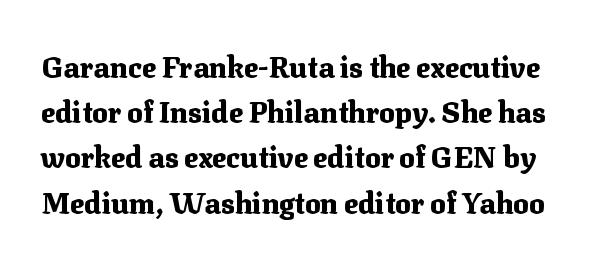
The image shows 29 px heavy serif type, upright; set normal line spacing (1.56x), normal letter spacing, not underlined; medium stroke contrast and a medium x-height.
